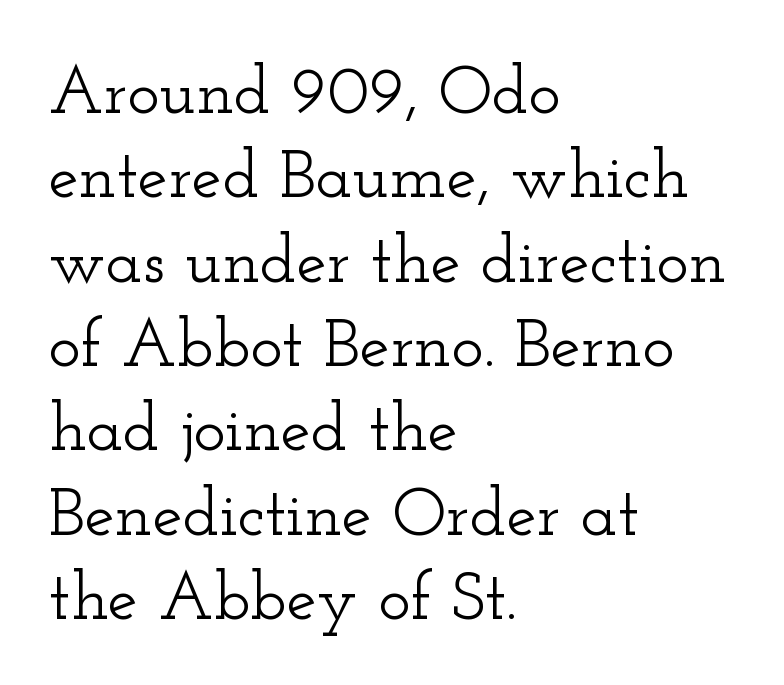
{"serif": "yes", "italic": "no", "width": "wide", "stroke_contrast": "low", "x_height": "small", "monospaced": "no", "underline": "no", "align": "left", "line_spacing_ratio": 1.24, "letter_spacing": "normal", "letter_spacing_em": 0.0, "glyph_px": 68}
